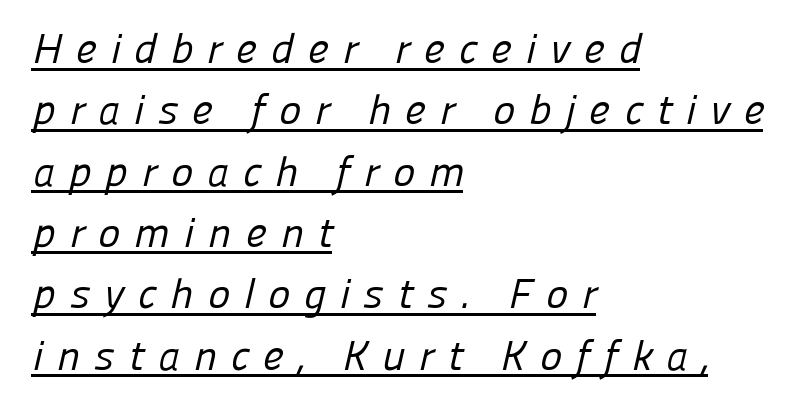
Q: Is the text bold? A: No.
Q: Is the typeface a serif or a sans-serif typeface? A: Sans-serif.
Q: Is the text underlined? A: Yes.
Q: How is the paragraph aligned? A: Left-aligned.
Q: Is the spacing between letters normal or unusually wide? A: Unusually wide.
Q: Is the spacing between lines tight, normal or loose? A: Normal.
Q: Width (condensed, normal, or wide)? A: Normal.
Q: Stroke contrast? A: Low.
Q: x-height? A: Medium.
Q: Monospaced? A: No.
